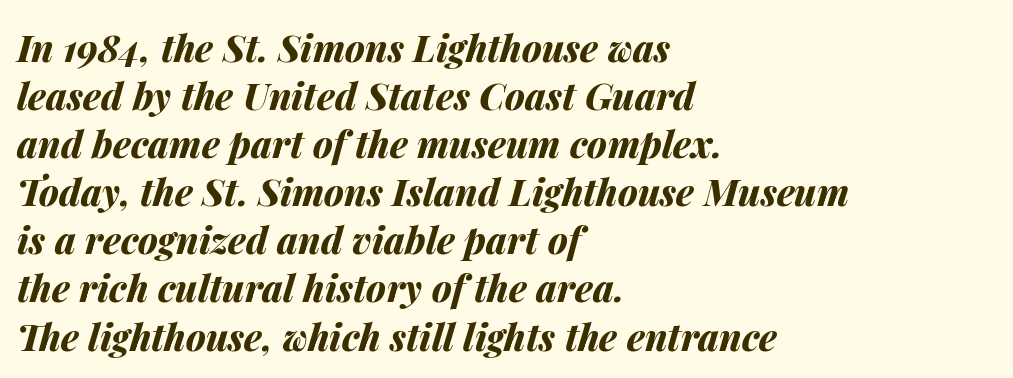
Q: Is the text bold? A: Yes.
Q: Is the text italic (slanted)? A: Yes, it leans right by about 14 degrees.
Q: Is the text underlined? A: No.
Q: How is the paragraph aligned? A: Left-aligned.
Q: Is the spacing between letters normal or unusually wide? A: Normal.
Q: Is the spacing between lines tight, normal or loose? A: Normal.
Q: Width (condensed, normal, or wide)? A: Normal.
Q: Stroke contrast? A: Medium.
Q: x-height? A: Medium.
Q: Monospaced? A: No.
